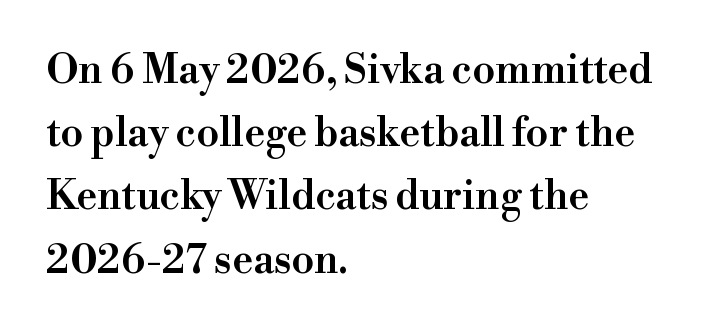
You could call the tracking neutral — neither tight nor loose. A typesetter would call this proportional, since set widths differ per character. A bit beefed up — I'd call it semibold rather than bold. Quick note: not italic, upright. The foot of each line stays bare and open.
